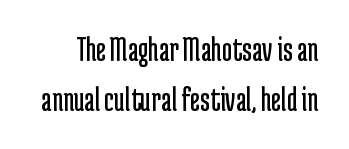
{"serif": "no", "italic": "no", "bold": "no", "weight": "regular", "width": "condensed", "stroke_contrast": "low", "x_height": "medium", "monospaced": "no", "underline": "no", "line_spacing": "normal", "line_spacing_ratio": 1.44, "letter_spacing": "normal", "letter_spacing_em": 0.0, "glyph_px": 35}
